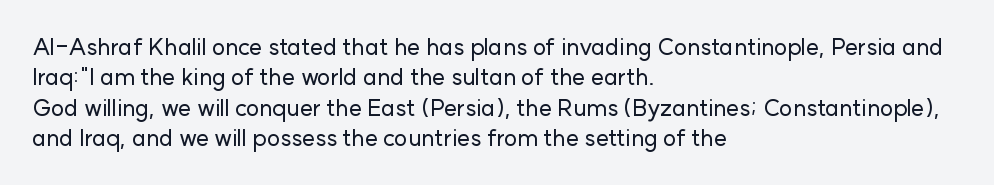
The face used here is rendered with its standard letterfit. These lines are set flush left with a ragged right edge. The glyphs are unaccompanied by any horizontal stroke below them. Normally led — the rows are evenly, conventionally spaced. Do the letters lean? They stand straight.
